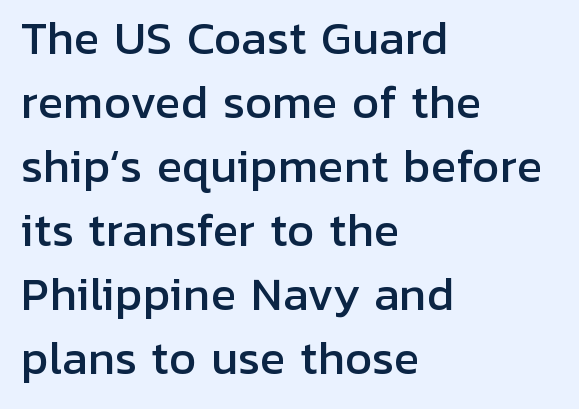
{"serif": "no", "italic": "no", "width": "normal", "stroke_contrast": "low", "x_height": "medium", "monospaced": "no", "underline": "no", "align": "left", "line_spacing": "normal", "line_spacing_ratio": 1.49, "letter_spacing": "normal", "letter_spacing_em": 0.0, "glyph_px": 43}
